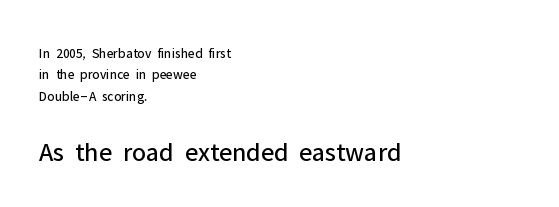
This sample uses an upright cut, with every glyph sitting square on the baseline. Here the second block reads like a headline and the first like body copy. Rows of type keep a routine distance in the vertical direction. A light-to-regular cut is what we see here. Here the glyphs are tracked normally, forming tight word shapes. Clear beneath every line of the passage.
